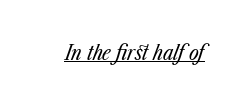
Honestly, the letter spacing is just normal — you wouldn't notice it. Posture: slanted. Compared with a typical body face, this is equally light or lighter still. These characters rest on top of a visible drawn line.
